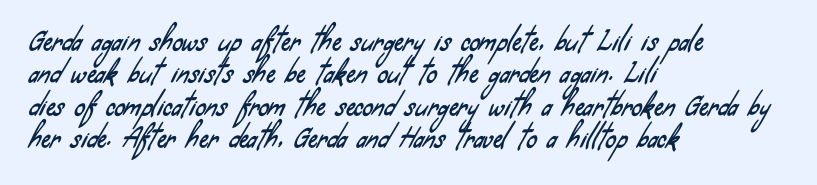
Q: Is the text underlined? A: No.
Q: How is the paragraph aligned? A: Left-aligned.
Q: Is the spacing between letters normal or unusually wide? A: Normal.
Q: Is the spacing between lines tight, normal or loose? A: Normal.
